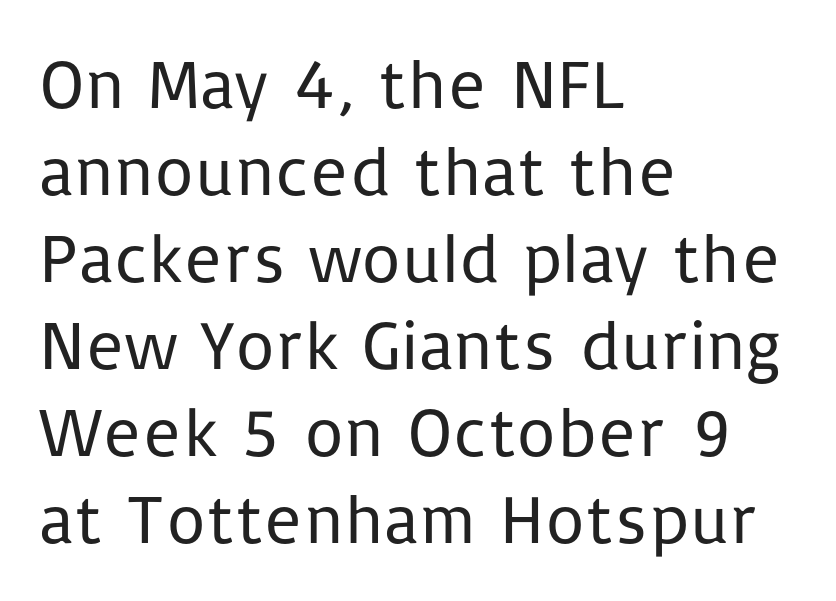
Q: Is the text bold? A: No.
Q: Is the text italic (slanted)? A: No, it is upright.
Q: Is the typeface a serif or a sans-serif typeface? A: Sans-serif.
Q: Is the text underlined? A: No.
Q: How is the paragraph aligned? A: Left-aligned.
Q: Is the spacing between letters normal or unusually wide? A: Normal.
Q: Is the spacing between lines tight, normal or loose? A: Normal.
Q: Width (condensed, normal, or wide)? A: Normal.
Q: Stroke contrast? A: Low.
Q: x-height? A: Medium.
Q: Monospaced? A: No.
